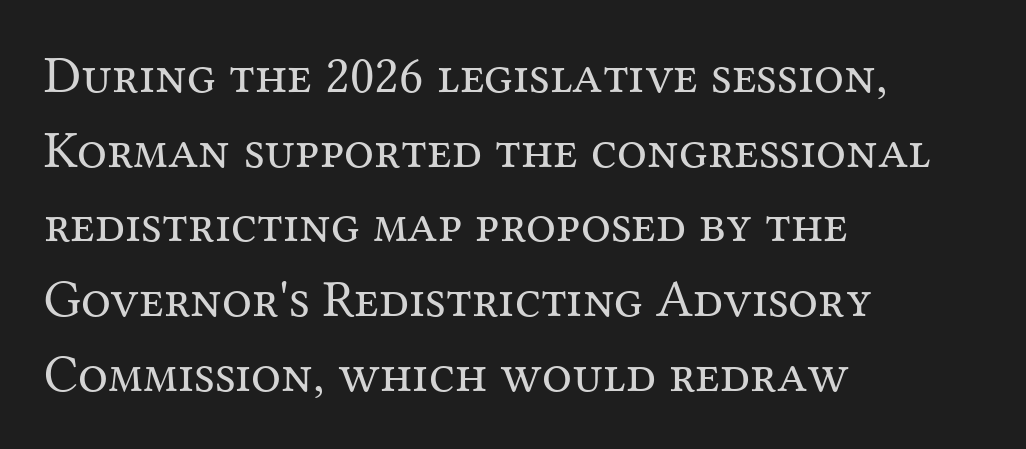
The image shows 53 px regular-weight serif type, upright; set left-aligned, normal line spacing (1.41x), normal letter spacing, not underlined; medium stroke contrast and a medium x-height.
